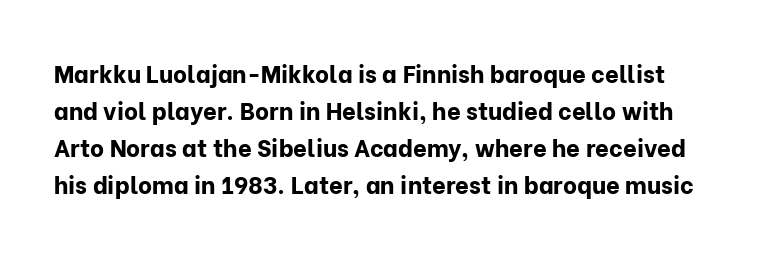
{"italic": "no", "bold": "yes", "underline": "no", "line_spacing": "normal", "line_spacing_ratio": 1.54, "letter_spacing": "normal", "letter_spacing_em": 0.0, "glyph_px": 24}
